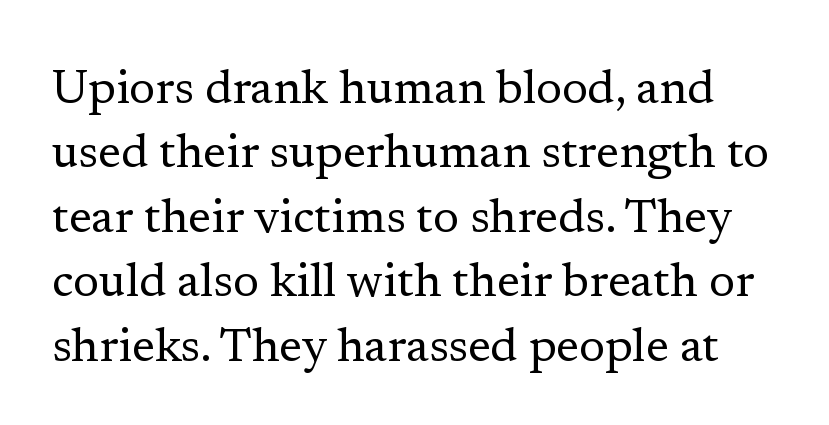
Q: Is the text bold? A: No.
Q: Is the text italic (slanted)? A: No, it is upright.
Q: Is the typeface a serif or a sans-serif typeface? A: Serif.
Q: Is the text underlined? A: No.
Q: Is the spacing between letters normal or unusually wide? A: Normal.
Q: Is the spacing between lines tight, normal or loose? A: Normal.
Q: Width (condensed, normal, or wide)? A: Normal.
Q: Stroke contrast? A: Low.
Q: x-height? A: Medium.
Q: Monospaced? A: No.
